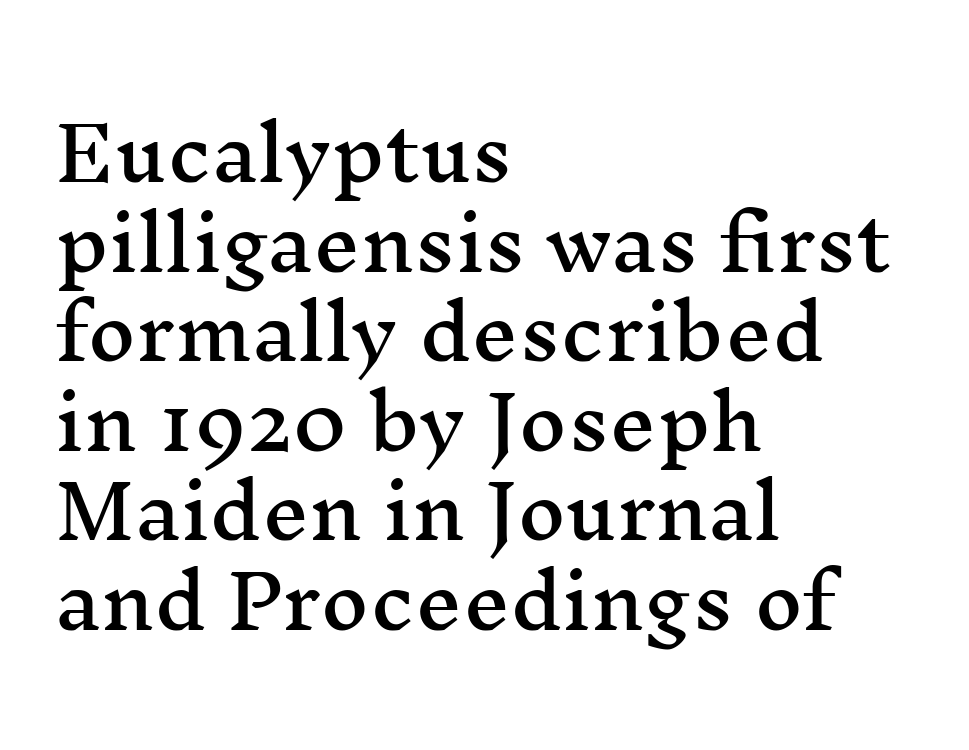
{"serif": "yes", "italic": "no", "width": "wide", "stroke_contrast": "medium", "x_height": "medium", "monospaced": "no", "underline": "no", "align": "left", "line_spacing_ratio": 1.21, "letter_spacing": "normal", "letter_spacing_em": 0.0, "glyph_px": 74}
